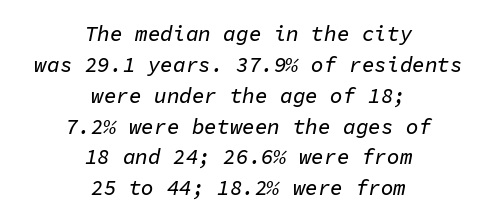
The image shows 21 px text type, italic (leaning right); set centered, normal line spacing (1.47x), normal letter spacing, not underlined.
